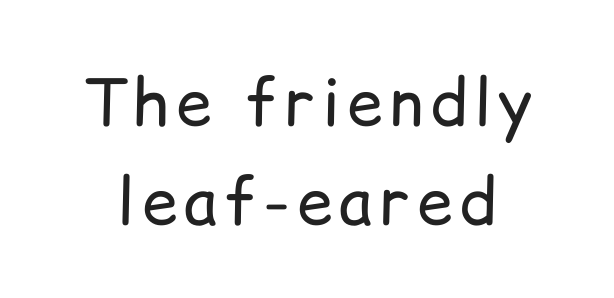
Q: Is the text bold? A: No.
Q: Is the text italic (slanted)? A: No, it is upright.
Q: Is the typeface a serif or a sans-serif typeface? A: Sans-serif.
Q: Is the text underlined? A: No.
Q: Is the spacing between lines tight, normal or loose? A: Normal.
Q: Width (condensed, normal, or wide)? A: Normal.
Q: Stroke contrast? A: Low.
Q: x-height? A: Medium.
Q: Monospaced? A: No.
